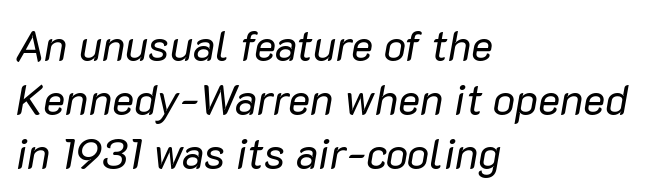
Glyph-to-glyph distance matches everyday printed text. Is the block centered? No — it sits flush against the left margin. Character widths vary here, with narrow letters taking less room than wide ones. The lettering tilts uniformly, giving the passage an italic look. The passage shown is not bold in any degree.
